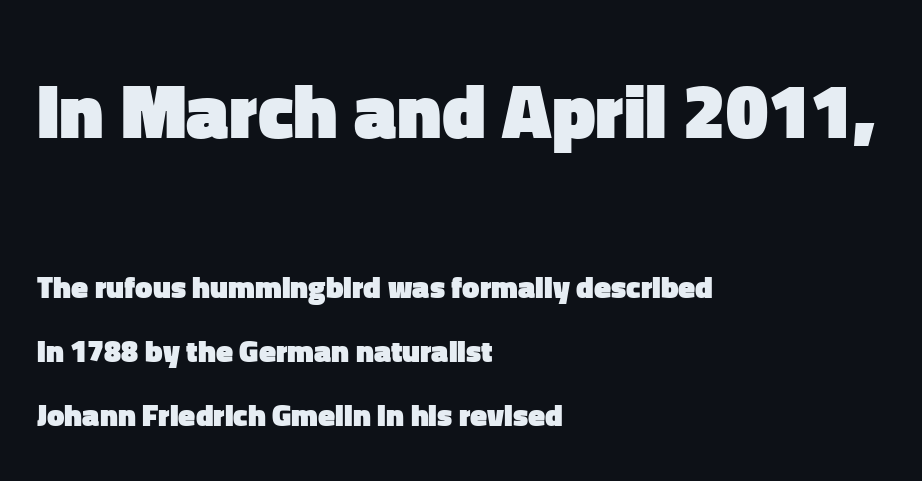
{"serif": "no", "italic": "no", "bold": "yes", "weight": "heavy", "width": "normal", "stroke_contrast": "low", "x_height": "medium", "monospaced": "no", "underline": "no", "align": "left", "line_spacing": "loose", "line_spacing_ratio": 2.06, "letter_spacing": "normal", "letter_spacing_em": 0.0, "larger_block": "first", "size_ratio": 2.48, "glyph_px": 77}
